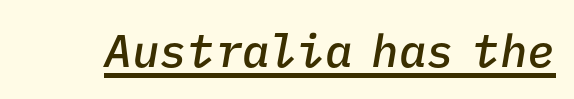
The image shows 46 px semibold type, italic (leaning right), monospaced; set normal letter spacing, underlined; low stroke contrast and a medium x-height.
